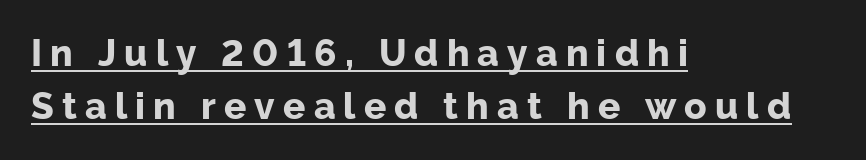
Reading down the block, your eye returns to a fixed left position each line. There is plenty of visible air inserted between adjacent glyphs. Whoever set this chose a conventional vertical rhythm. Posture: straight, roman, zero tilt. Summary of weight: heavy, a full bold. Varying glyph widths throughout — classic text-font behaviour.
